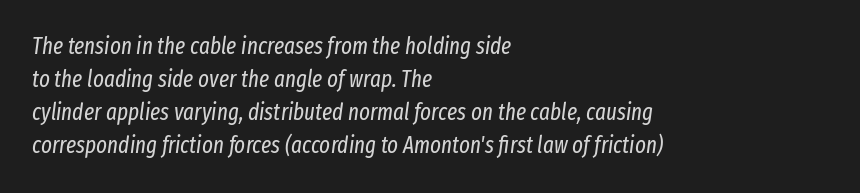
{"italic": "yes", "lean": "right", "slant_degrees": 8, "bold": "no", "underline": "no", "align": "left", "line_spacing": "normal", "line_spacing_ratio": 1.44, "letter_spacing": "normal", "letter_spacing_em": 0.0, "glyph_px": 23}
